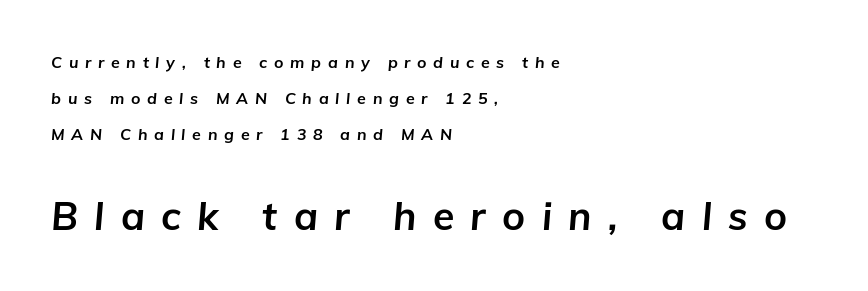
Q: Is the text bold? A: Yes.
Q: Is the text italic (slanted)? A: Yes, it leans right by about 5 degrees.
Q: Is the text underlined? A: No.
Q: How is the paragraph aligned? A: Left-aligned.
Q: Is the spacing between letters normal or unusually wide? A: Unusually wide.
Q: Is the spacing between lines tight, normal or loose? A: Loose.
Q: Which block of text is set in a larger size, the first (top) or the second (bottom)? A: The second (bottom) one.
Q: Width (condensed, normal, or wide)? A: Normal.
Q: Stroke contrast? A: Low.
Q: x-height? A: Medium.
Q: Monospaced? A: No.
